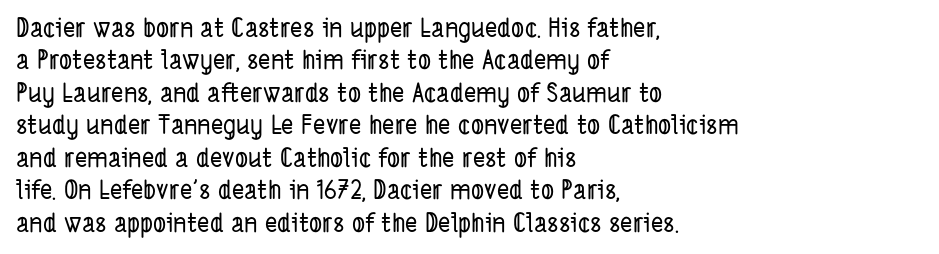
{"underline": "no", "align": "left", "line_spacing": "normal", "line_spacing_ratio": 1.25, "letter_spacing": "normal", "letter_spacing_em": 0.0, "glyph_px": 26}
